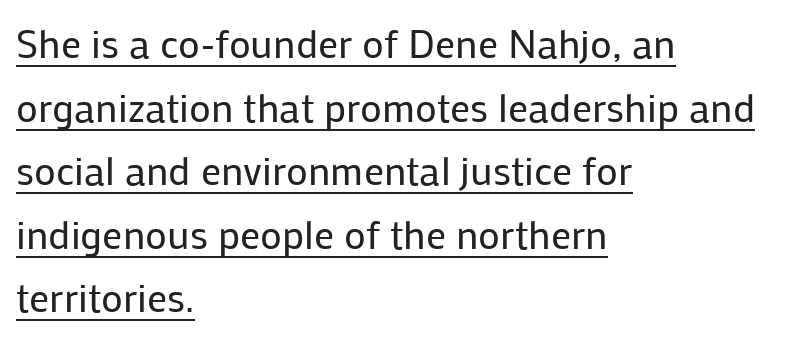
Q: Is the text bold? A: No.
Q: Is the text italic (slanted)? A: No, it is upright.
Q: Is the typeface a serif or a sans-serif typeface? A: Sans-serif.
Q: Is the text underlined? A: Yes.
Q: How is the paragraph aligned? A: Left-aligned.
Q: Is the spacing between letters normal or unusually wide? A: Normal.
Q: Is the spacing between lines tight, normal or loose? A: Normal.
Q: Width (condensed, normal, or wide)? A: Normal.
Q: Stroke contrast? A: Low.
Q: x-height? A: Medium.
Q: Monospaced? A: No.
